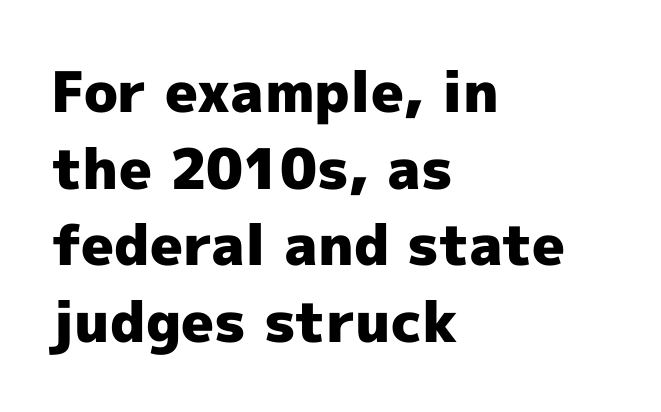
{"serif": "no", "italic": "no", "bold": "yes", "weight": "heavy", "width": "normal", "x_height": "medium", "monospaced": "no", "underline": "no", "align": "left", "line_spacing": "normal", "line_spacing_ratio": 1.37, "letter_spacing": "normal", "letter_spacing_em": 0.0, "glyph_px": 56}
